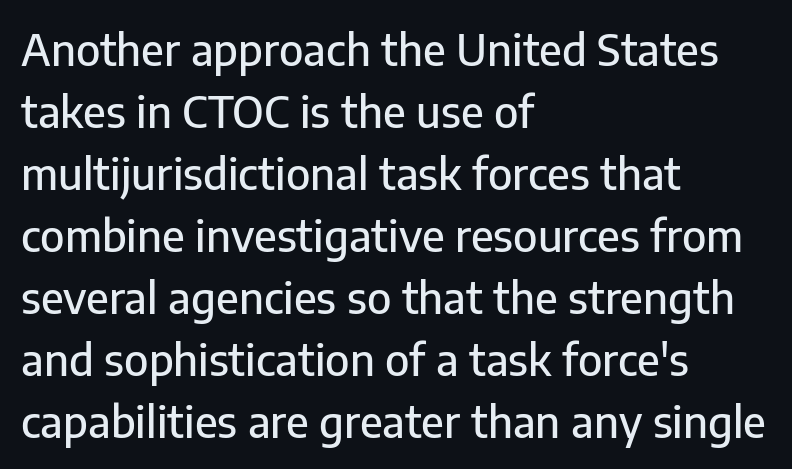
The image shows 43 px sans-serif type, upright; set left-aligned, normal line spacing (1.44x), normal letter spacing, not underlined; low stroke contrast and a medium x-height.
